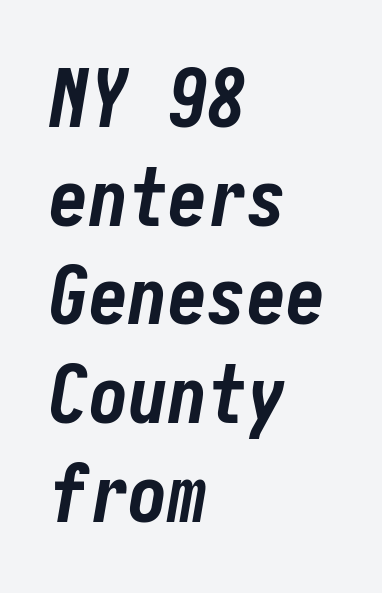
The image shows 79 px bold, condensed type, italic (leaning right); set left-aligned, normal line spacing (1.25x), normal letter spacing, not underlined; low stroke contrast and a medium x-height.
